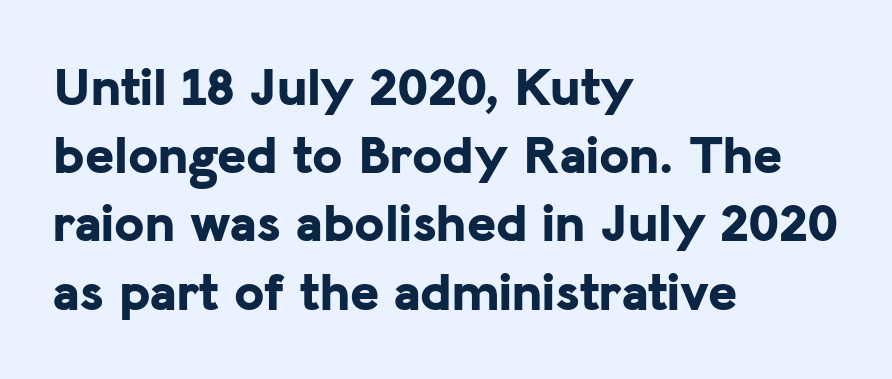
Q: Is the text bold? A: Yes.
Q: Is the text italic (slanted)? A: No, it is upright.
Q: Is the typeface a serif or a sans-serif typeface? A: Sans-serif.
Q: Is the text underlined? A: No.
Q: How is the paragraph aligned? A: Left-aligned.
Q: Is the spacing between letters normal or unusually wide? A: Normal.
Q: Width (condensed, normal, or wide)? A: Normal.
Q: Stroke contrast? A: Low.
Q: x-height? A: Medium.
Q: Monospaced? A: No.
